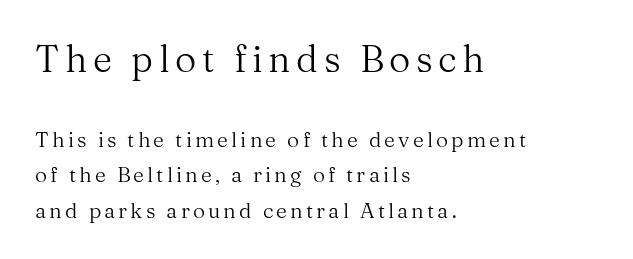
A student would notice the top passage is typeset larger than what follows. No chunkiness to these letters — they're not bold. The letters stand upright; this is a roman face. The designer went with a serif here, giving each stem small feet.
